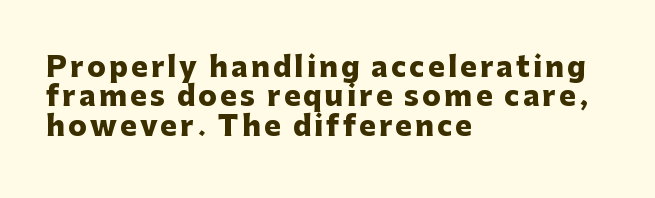
Q: Is the text bold? A: Yes.
Q: Is the text italic (slanted)? A: No, it is upright.
Q: Is the typeface a serif or a sans-serif typeface? A: Sans-serif.
Q: Is the text underlined? A: No.
Q: How is the paragraph aligned? A: Left-aligned.
Q: Is the spacing between lines tight, normal or loose? A: Tight.
Q: Width (condensed, normal, or wide)? A: Normal.
Q: Stroke contrast? A: Low.
Q: x-height? A: Medium.
Q: Monospaced? A: No.
